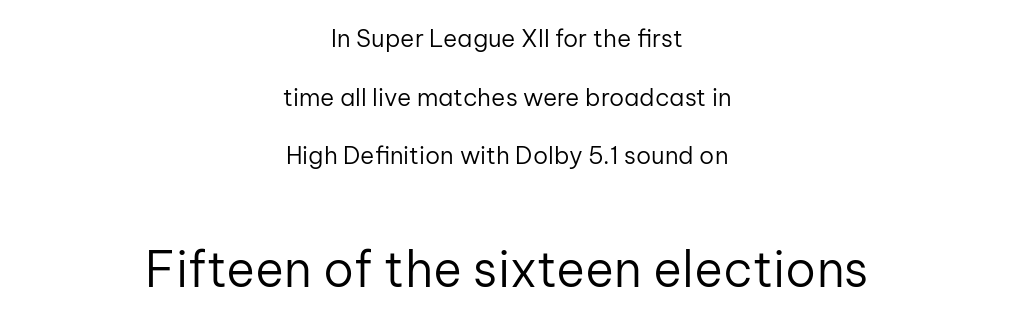
{"serif": "no", "italic": "no", "bold": "no", "weight": "regular", "width": "normal", "stroke_contrast": "low", "x_height": "medium", "monospaced": "no", "underline": "no", "align": "center", "line_spacing": "loose", "line_spacing_ratio": 2.44, "letter_spacing": "normal", "letter_spacing_em": 0.0, "larger_block": "second", "size_ratio": 2.04, "glyph_px": 49}
